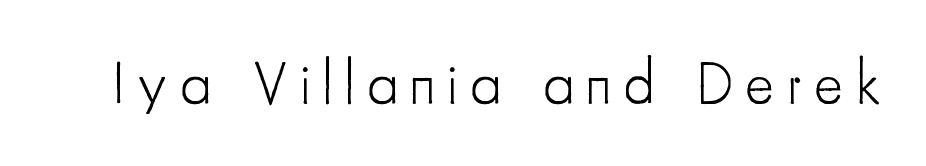
The image shows 61 px light, condensed sans-serif type, upright; set unusually wide letter spacing (+0.2 em), not underlined; low stroke contrast and a small x-height.
